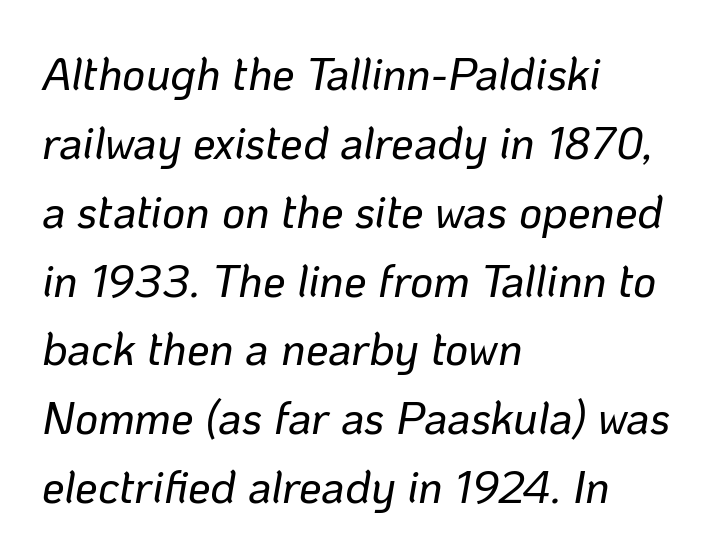
{"italic": "yes", "lean": "right", "slant_degrees": 10, "width": "normal", "stroke_contrast": "low", "x_height": "medium", "monospaced": "no", "underline": "no", "align": "left", "line_spacing": "normal", "line_spacing_ratio": 1.53, "letter_spacing": "normal", "letter_spacing_em": 0.0, "glyph_px": 45}
